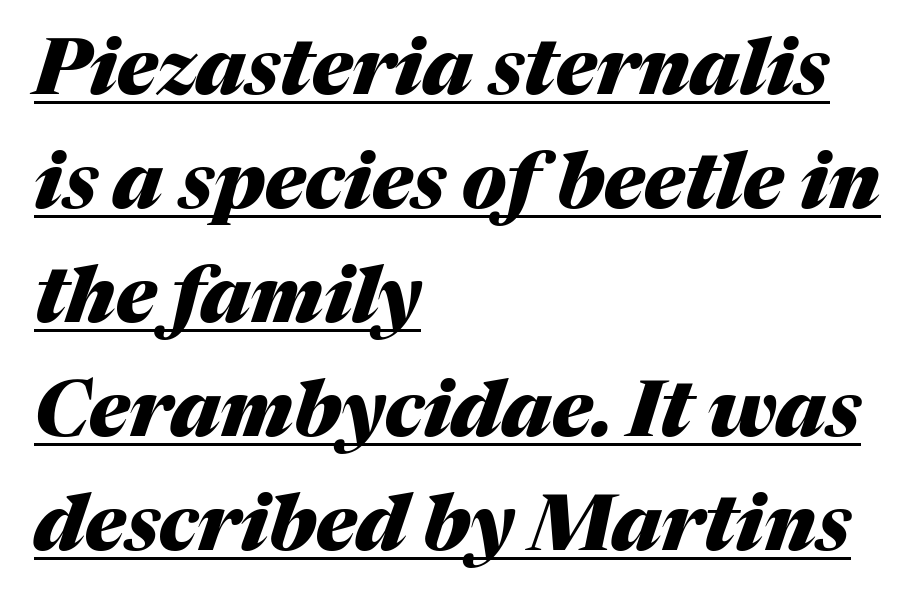
{"italic": "yes", "lean": "right", "slant_degrees": 17, "bold": "yes", "weight": "heavy", "width": "normal", "stroke_contrast": "medium", "x_height": "medium", "monospaced": "no", "underline": "yes", "align": "left", "line_spacing": "normal", "line_spacing_ratio": 1.48, "letter_spacing": "normal", "letter_spacing_em": 0.0, "glyph_px": 77}
